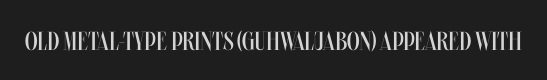
The image shows 26 px text type, upright; set normal letter spacing, not underlined.
